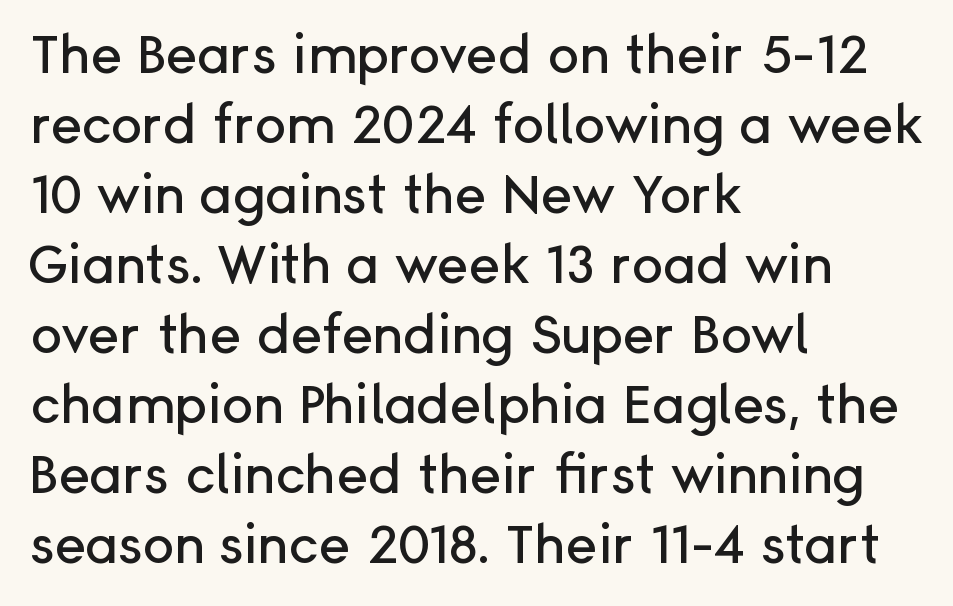
{"serif": "no", "italic": "no", "width": "normal", "stroke_contrast": "low", "x_height": "medium", "monospaced": "no", "underline": "no", "align": "left", "line_spacing": "normal", "line_spacing_ratio": 1.32, "letter_spacing": "normal", "letter_spacing_em": 0.0, "glyph_px": 53}
